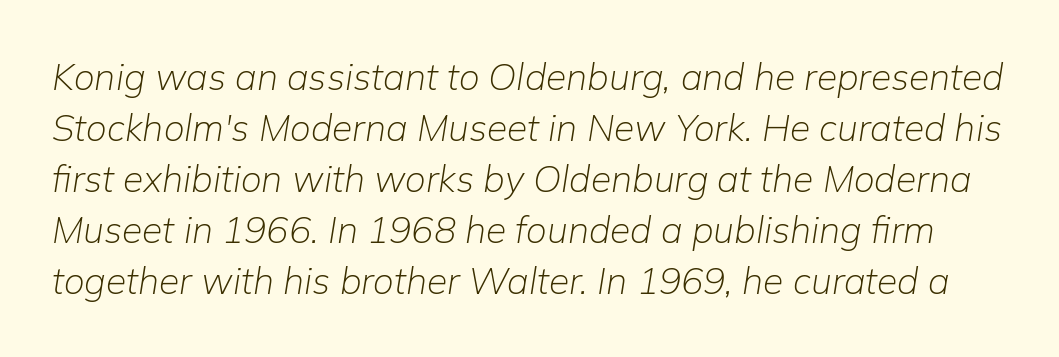
Tall strokes in this sample are angled rather than plumb. No extra ink here — the face is not bold. Observe the ordinary spacing: letters are neighbours, not strangers. Is this a fixed-width face? No — the glyphs have proportional, varying widths. Clear beneath every line of the passage.
